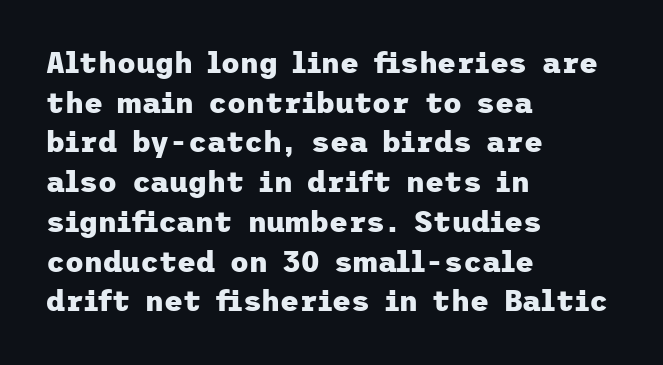
Bare-footed words on every line. These words are printed bold, with thick strokes throughout. Notice how descenders clear the ascenders below comfortably — that's standard leading. The lines in this sample share a left origin and differ only in where they stop. Every character sits straight up, as roman type does.
